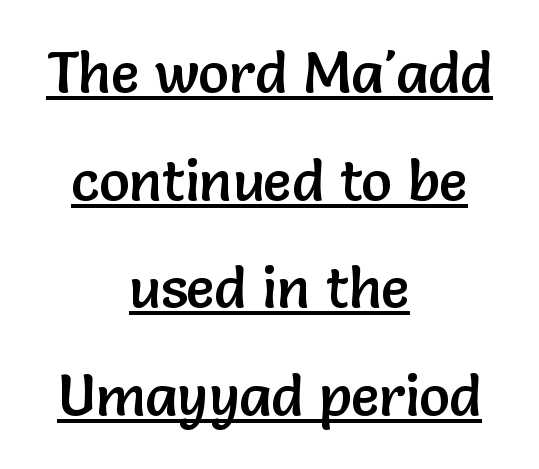
{"serif": "no", "italic": "no", "width": "normal", "stroke_contrast": "low", "x_height": "medium", "monospaced": "no", "underline": "yes", "align": "center", "line_spacing_ratio": 1.89, "letter_spacing": "normal", "letter_spacing_em": 0.0, "glyph_px": 57}
